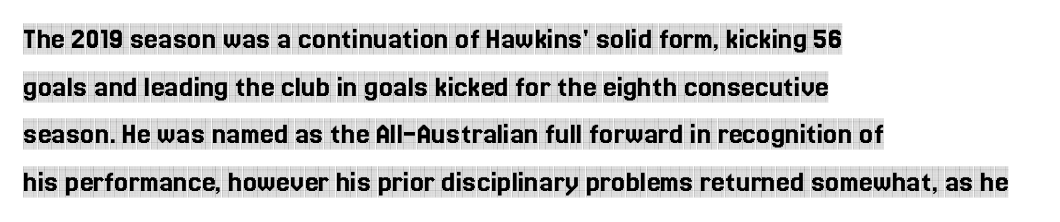
{"serif": "yes", "italic": "no", "width": "condensed", "x_height": "large", "monospaced": "no", "underline": "no", "align": "left", "line_spacing": "normal", "line_spacing_ratio": 1.54, "letter_spacing": "normal", "letter_spacing_em": 0.0, "glyph_px": 31}
